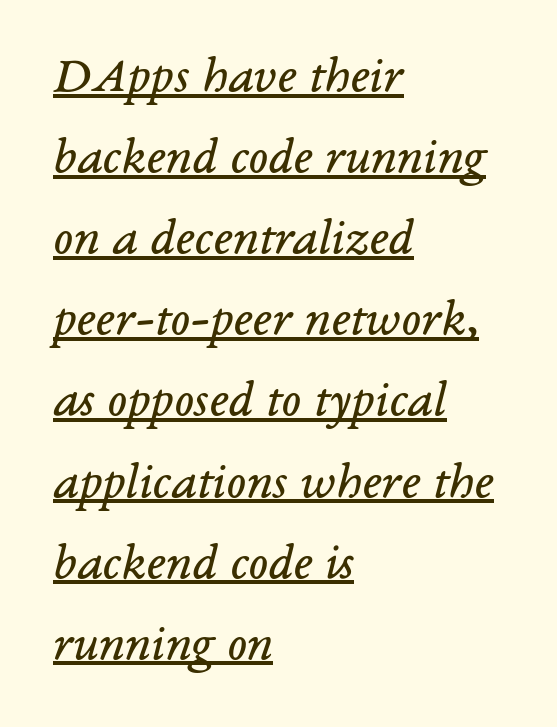
Q: Is the text bold? A: No.
Q: Is the text italic (slanted)? A: Yes, it leans right by about 14 degrees.
Q: Is the typeface a serif or a sans-serif typeface? A: Serif.
Q: Is the text underlined? A: Yes.
Q: How is the paragraph aligned? A: Left-aligned.
Q: Is the spacing between letters normal or unusually wide? A: Normal.
Q: Is the spacing between lines tight, normal or loose? A: Normal.
Q: Width (condensed, normal, or wide)? A: Normal.
Q: Stroke contrast? A: Low.
Q: x-height? A: Medium.
Q: Monospaced? A: No.
